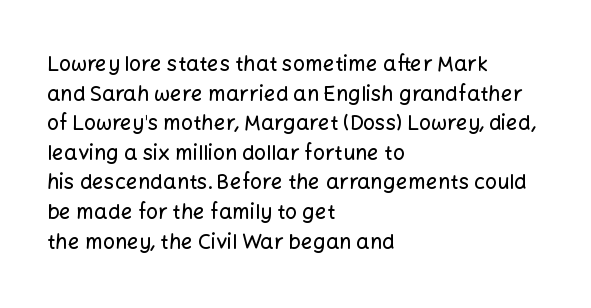
{"italic": "no", "underline": "no", "align": "left", "line_spacing": "normal", "line_spacing_ratio": 1.41, "letter_spacing": "normal", "letter_spacing_em": 0.0, "glyph_px": 21}
